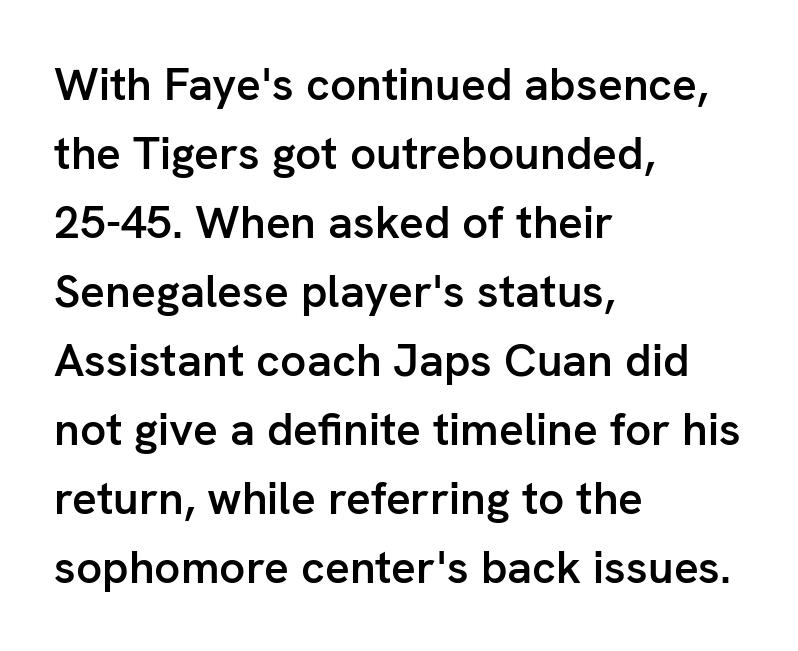
Q: Is the text bold? A: Semi-bold.
Q: Is the text italic (slanted)? A: No, it is upright.
Q: Is the typeface a serif or a sans-serif typeface? A: Sans-serif.
Q: Is the text underlined? A: No.
Q: How is the paragraph aligned? A: Left-aligned.
Q: Is the spacing between letters normal or unusually wide? A: Normal.
Q: Is the spacing between lines tight, normal or loose? A: Normal.
Q: Width (condensed, normal, or wide)? A: Normal.
Q: Stroke contrast? A: Low.
Q: x-height? A: Medium.
Q: Monospaced? A: No.
